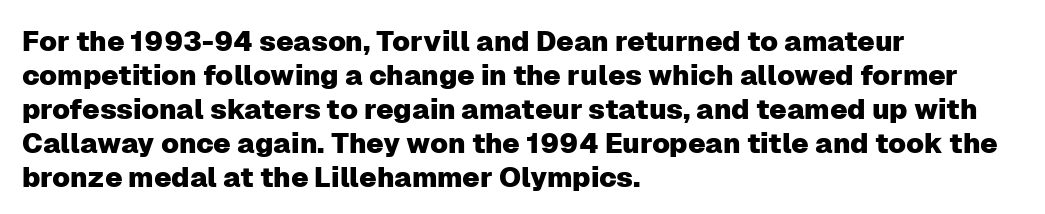
The paragraph has a hard left edge and a soft right edge. Unlike italic type, these characters show no tilt at all. The passage shown is typeset with a sans-serif family. These lines are rendered in a variable-pitch font. Only glyphs here, with clear space below each row. You could call the tracking neutral — neither tight nor loose.
